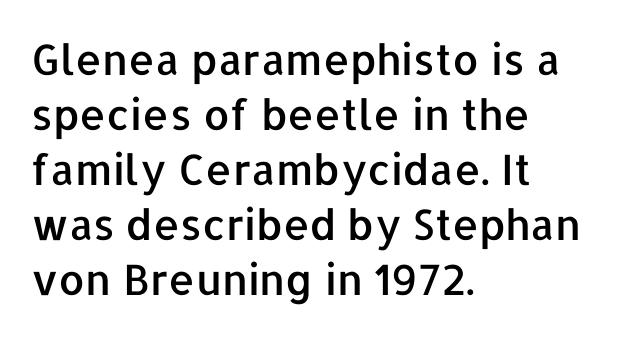
There is no visible air inserted between adjacent glyphs. Stroke terminals: plain, sans-serif. Vertically, the passage feels balanced, rows spaced as you'd expect. A typesetter would call this proportional, since set widths differ per character. The type sits square on the baseline with zero lean.
